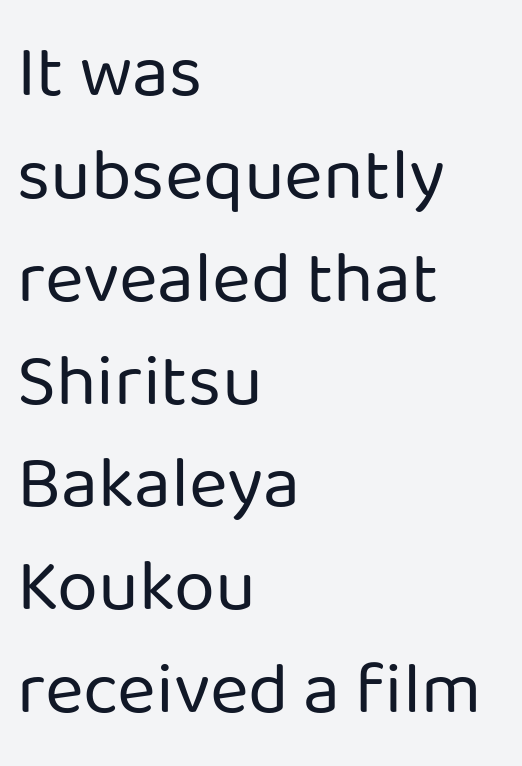
Short note: letters normally spaced. A typesetter would call this proportional, since set widths differ per character. The characters display no serif detailing; their extremities are plain. Whoever set this chose a conventional vertical rhythm.
